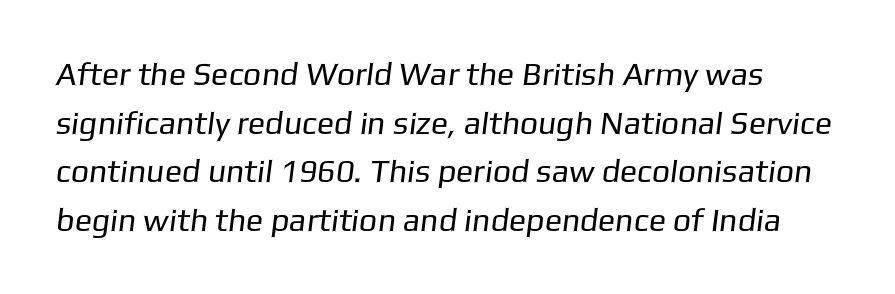
{"serif": "no", "bold": "no", "weight": "regular", "width": "normal", "stroke_contrast": "low", "x_height": "medium", "monospaced": "no", "underline": "no", "line_spacing": "normal", "line_spacing_ratio": 1.52, "letter_spacing": "normal", "letter_spacing_em": 0.0, "glyph_px": 32}
